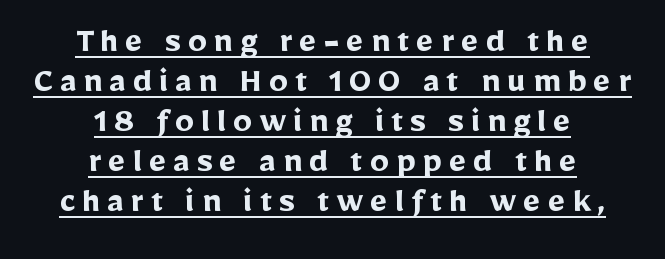
Thick stems and heavy bowls — unmistakably bold. Notice how descenders almost collide with the ascenders below — that's tight leading. Unlike italic type, these characters show no tilt at all. Visually the block forms a symmetrical silhouette, jagged on both flanks. Think of a printed novel: that variable character pitch is what you see here.
